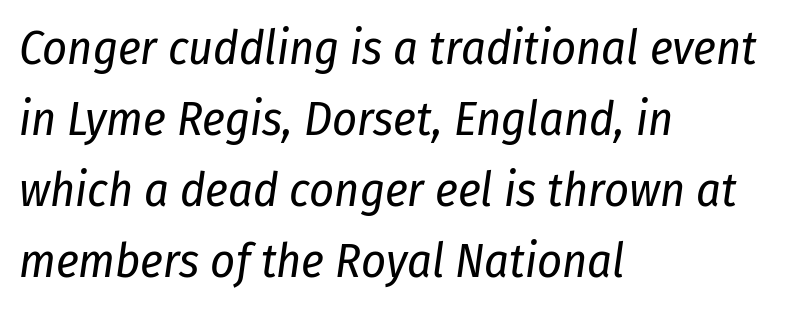
{"italic": "yes", "lean": "right", "slant_degrees": 8, "bold": "no", "weight": "regular", "width": "condensed", "stroke_contrast": "low", "x_height": "medium", "monospaced": "no", "underline": "no", "align": "left", "line_spacing": "normal", "line_spacing_ratio": 1.48, "letter_spacing": "normal", "letter_spacing_em": 0.0, "glyph_px": 48}
